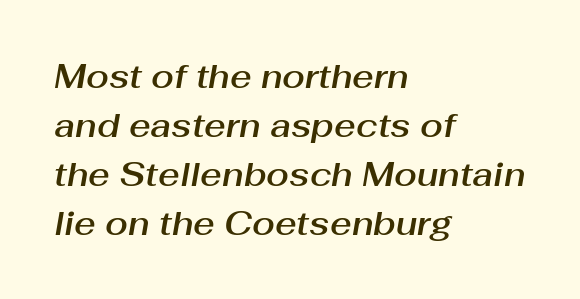
Which margin do the lines hug? The left one — the right edge is uneven. The face used here is rendered with its standard letterfit. These lines are rendered in a variable-pitch font. The space directly below the letters is spotless. Line spacing here is normal. These lines were composed using italics.
